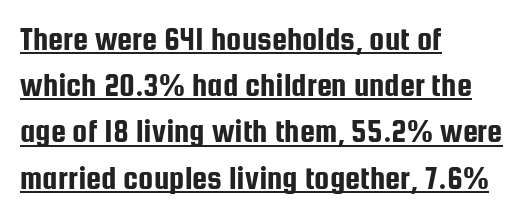
Regular leading. Think of a printed novel: that variable character pitch is what you see here. Nope, no serifs anywhere on these letters. All the whitespace from short lines collects on the right. In designer terms, the underline attribute is active on this setting. Nope, not italic — everything's standing straight.
